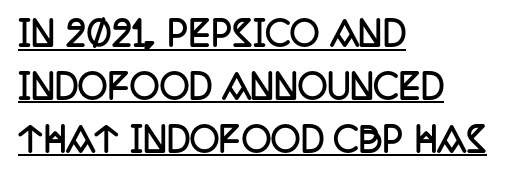
The image shows 33 px semibold, condensed serif type, upright; set left-aligned, normal line spacing (1.6x), normal letter spacing, underlined; low stroke contrast and a large x-height.
